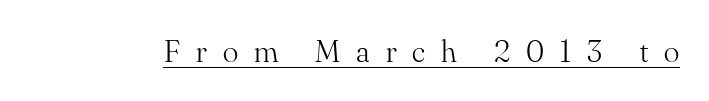
The image shows 32 px light serif type, upright; set unusually wide letter spacing (+0.5 em), underlined; medium stroke contrast and a small x-height.
